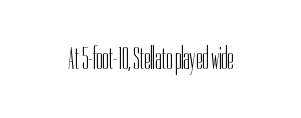
{"serif": "no", "italic": "no", "bold": "no", "weight": "light", "width": "condensed", "stroke_contrast": "low", "x_height": "medium", "monospaced": "no", "underline": "no", "letter_spacing": "normal", "letter_spacing_em": 0.0, "glyph_px": 31}
